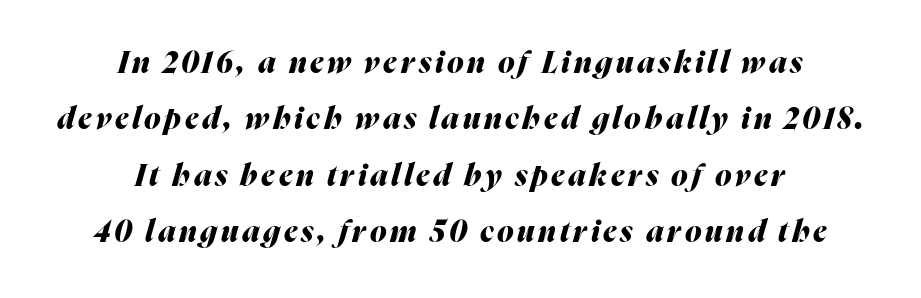
{"italic": "yes", "lean": "right", "slant_degrees": 16, "bold": "yes", "weight": "heavy", "width": "normal", "stroke_contrast": "medium", "x_height": "medium", "monospaced": "no", "underline": "no", "align": "center", "line_spacing_ratio": 1.88, "glyph_px": 30}
